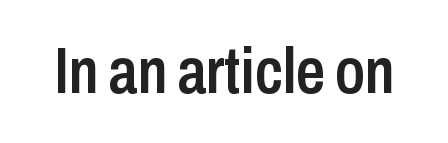
The image shows 64 px semibold, condensed sans-serif type, upright; set normal letter spacing, not underlined; low stroke contrast and a medium x-height.
